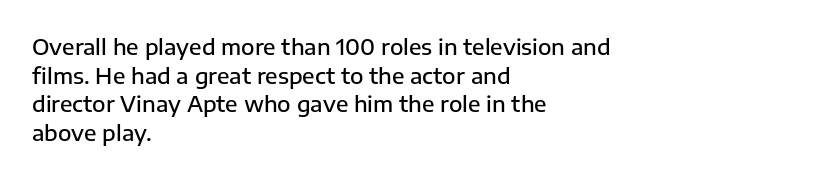
The image shows 22 px text type, upright; set left-aligned, normal line spacing (1.3x), normal letter spacing, not underlined.
